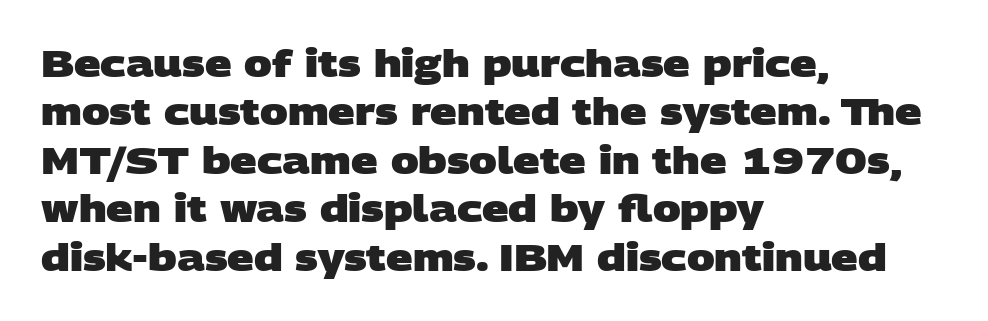
{"serif": "no", "bold": "yes", "weight": "heavy", "width": "wide", "stroke_contrast": "low", "x_height": "large", "monospaced": "no", "underline": "no", "align": "left", "line_spacing": "normal", "line_spacing_ratio": 1.31, "letter_spacing": "normal", "letter_spacing_em": 0.0, "glyph_px": 37}
